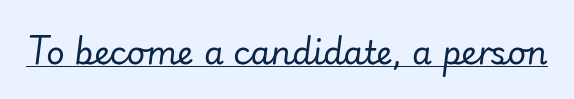
You could not count columns in this text — the font is proportionally spaced. Italic? Definitely — the glyphs are oblique. Students, observe the line beneath the letters — that is underlining. Characters follow at the spacing the type designer built in. Each stroke keeps to a modest, everyday thickness or less.
